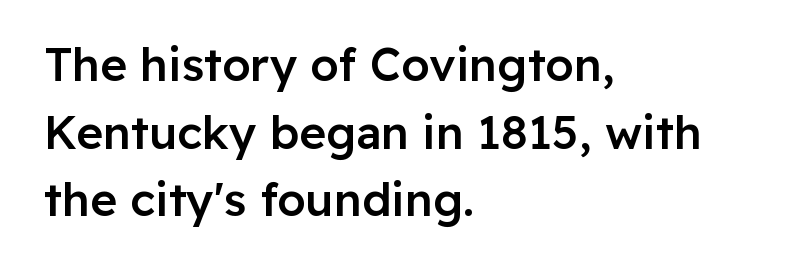
{"serif": "no", "italic": "no", "bold": "semi", "weight": "semibold", "width": "normal", "stroke_contrast": "low", "x_height": "medium", "monospaced": "no", "underline": "no", "align": "left", "line_spacing": "normal", "line_spacing_ratio": 1.47, "letter_spacing": "normal", "letter_spacing_em": 0.0, "glyph_px": 46}
